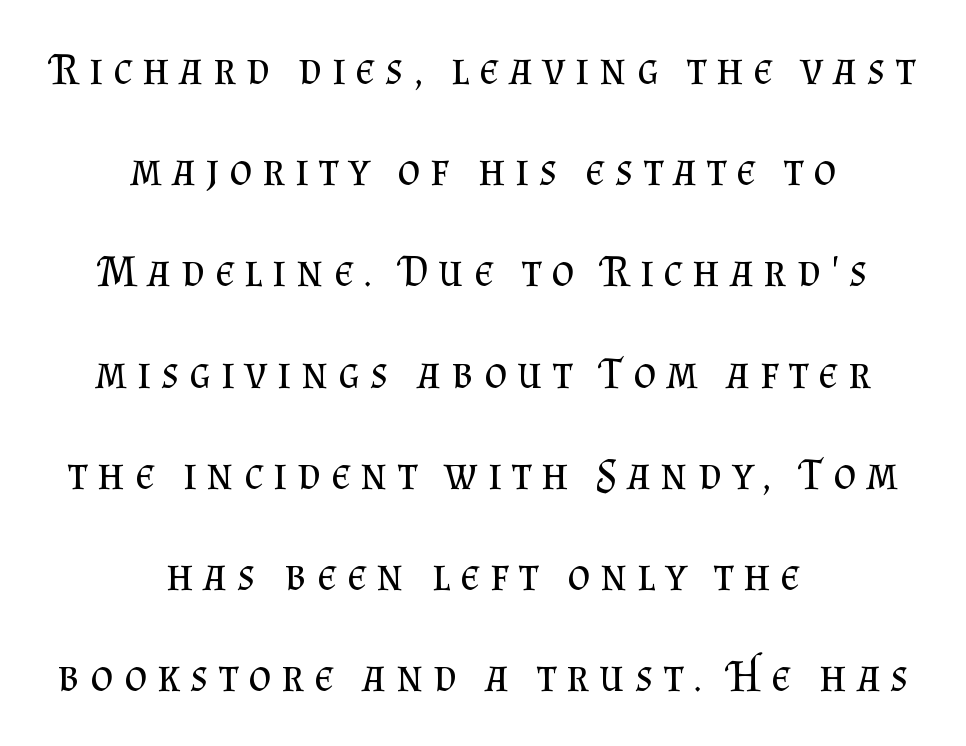
The image shows 44 px regular-weight serif type, upright; set centered, loose line spacing (2.3x), unusually wide letter spacing (+0.23 em), not underlined; medium stroke contrast and a small x-height.
